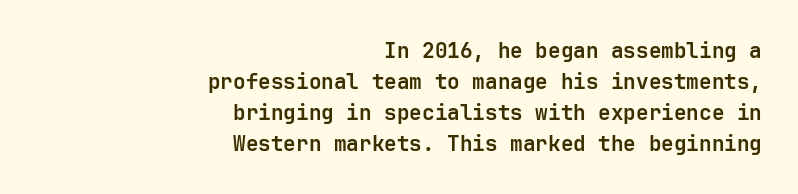
The image shows 21 px bold type, upright; set right-aligned, normal line spacing (1.47x), normal letter spacing, not underlined.
